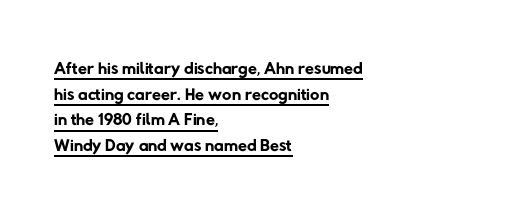
{"bold": "no", "underline": "yes", "align": "left", "line_spacing": "tight", "line_spacing_ratio": 0.99, "letter_spacing": "normal", "letter_spacing_em": 0.0, "glyph_px": 26}
